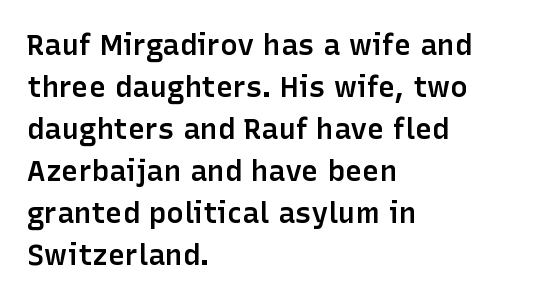
The image shows 29 px semibold sans-serif type, upright; set left-aligned, normal line spacing (1.45x), normal letter spacing, not underlined; low stroke contrast and a medium x-height.
